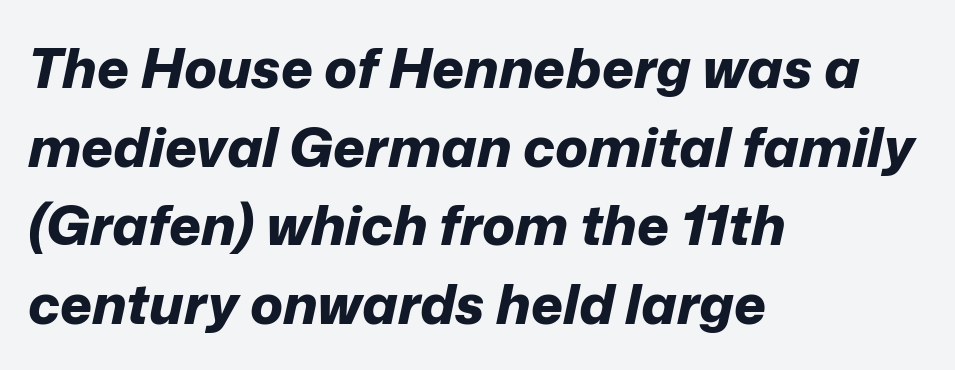
Q: Is the text bold? A: Yes.
Q: Is the text italic (slanted)? A: Yes, it leans right by about 12 degrees.
Q: Is the text underlined? A: No.
Q: How is the paragraph aligned? A: Left-aligned.
Q: Is the spacing between letters normal or unusually wide? A: Normal.
Q: Is the spacing between lines tight, normal or loose? A: Normal.
Q: Width (condensed, normal, or wide)? A: Normal.
Q: Stroke contrast? A: Low.
Q: x-height? A: Medium.
Q: Monospaced? A: No.
